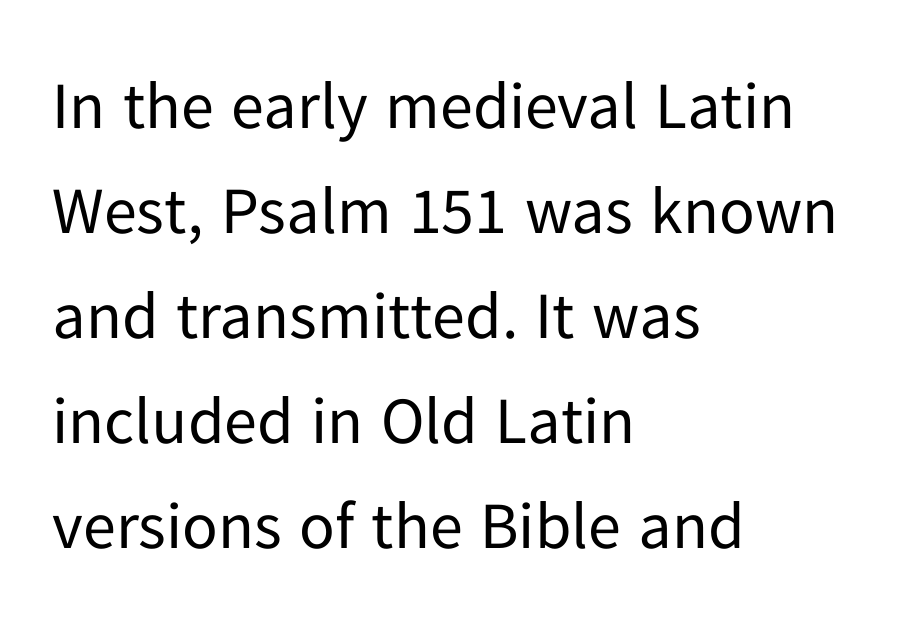
Q: Is the text bold? A: No.
Q: Is the text italic (slanted)? A: No, it is upright.
Q: Is the typeface a serif or a sans-serif typeface? A: Sans-serif.
Q: Is the text underlined? A: No.
Q: How is the paragraph aligned? A: Left-aligned.
Q: Is the spacing between letters normal or unusually wide? A: Normal.
Q: Is the spacing between lines tight, normal or loose? A: Normal.
Q: Width (condensed, normal, or wide)? A: Normal.
Q: Stroke contrast? A: Low.
Q: x-height? A: Medium.
Q: Monospaced? A: No.
